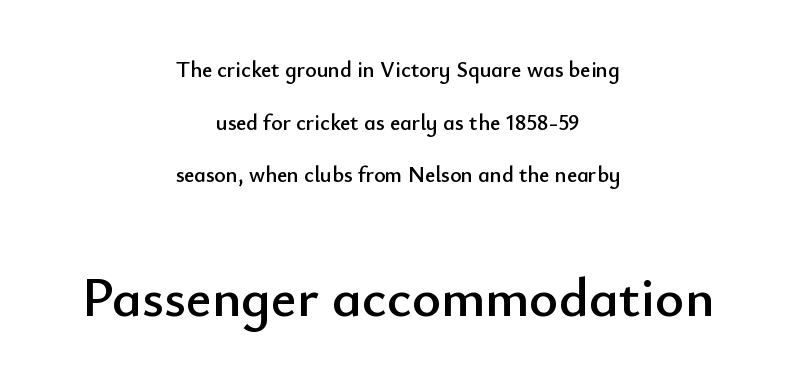
Q: Is the text italic (slanted)? A: No, it is upright.
Q: Is the typeface a serif or a sans-serif typeface? A: Sans-serif.
Q: Is the text underlined? A: No.
Q: How is the paragraph aligned? A: Centered.
Q: Is the spacing between letters normal or unusually wide? A: Normal.
Q: Is the spacing between lines tight, normal or loose? A: Loose.
Q: Which block of text is set in a larger size, the first (top) or the second (bottom)? A: The second (bottom) one.
Q: Width (condensed, normal, or wide)? A: Normal.
Q: Stroke contrast? A: Low.
Q: x-height? A: Small.
Q: Monospaced? A: No.
